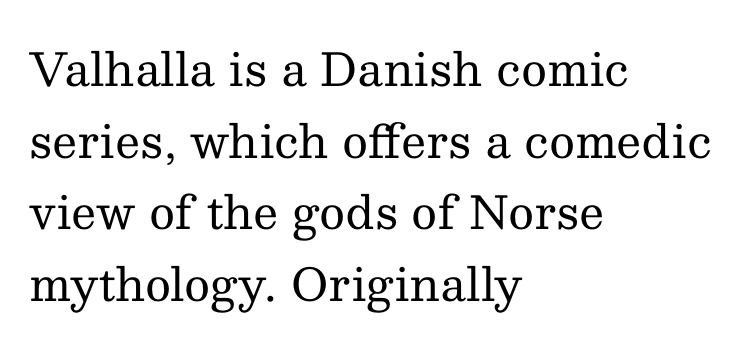
Q: Is the text bold? A: No.
Q: Is the text italic (slanted)? A: No, it is upright.
Q: Is the typeface a serif or a sans-serif typeface? A: Serif.
Q: Is the text underlined? A: No.
Q: How is the paragraph aligned? A: Left-aligned.
Q: Is the spacing between letters normal or unusually wide? A: Normal.
Q: Is the spacing between lines tight, normal or loose? A: Normal.
Q: Width (condensed, normal, or wide)? A: Normal.
Q: Stroke contrast? A: Medium.
Q: x-height? A: Medium.
Q: Monospaced? A: No.
